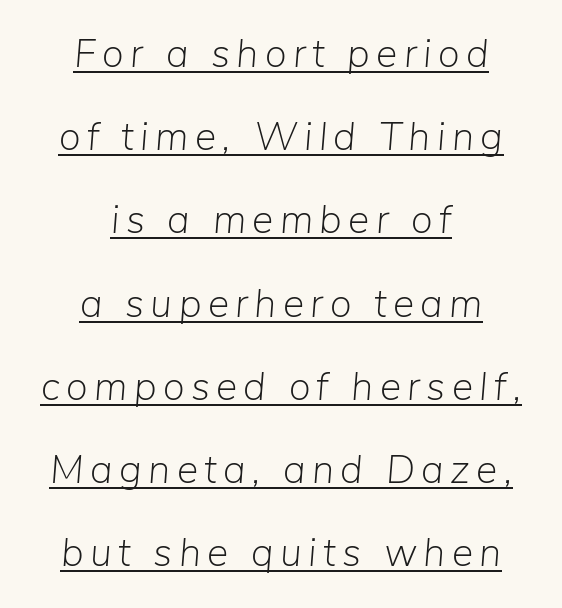
The image shows 40 px light type, italic (leaning right); set centered, loose line spacing (2.08x), underlined; low stroke contrast and a medium x-height.
